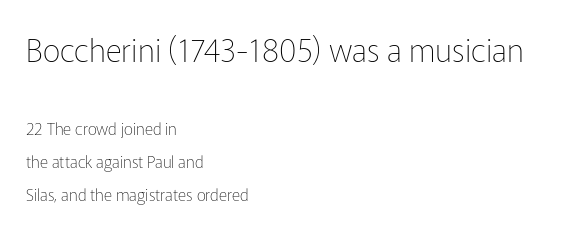
Q: Is the text bold? A: No.
Q: Is the text italic (slanted)? A: No, it is upright.
Q: Is the typeface a serif or a sans-serif typeface? A: Sans-serif.
Q: Is the text underlined? A: No.
Q: How is the paragraph aligned? A: Left-aligned.
Q: Is the spacing between letters normal or unusually wide? A: Normal.
Q: Is the spacing between lines tight, normal or loose? A: Loose.
Q: Which block of text is set in a larger size, the first (top) or the second (bottom)? A: The first (top) one.
Q: Width (condensed, normal, or wide)? A: Normal.
Q: Stroke contrast? A: Low.
Q: x-height? A: Medium.
Q: Monospaced? A: No.
